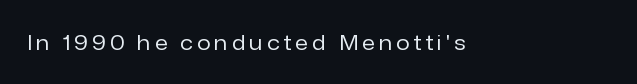
Q: Is the text bold? A: No.
Q: Is the text italic (slanted)? A: No, it is upright.
Q: Is the text underlined? A: No.
Q: Is the spacing between letters normal or unusually wide? A: Unusually wide.
